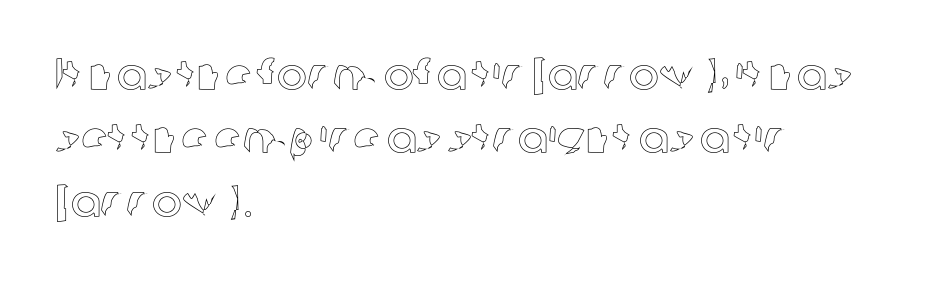
{"italic": "no", "width": "normal", "x_height": "medium", "monospaced": "no", "underline": "no", "align": "left", "line_spacing": "normal", "line_spacing_ratio": 1.41, "letter_spacing": "normal", "letter_spacing_em": 0.0, "glyph_px": 45}
